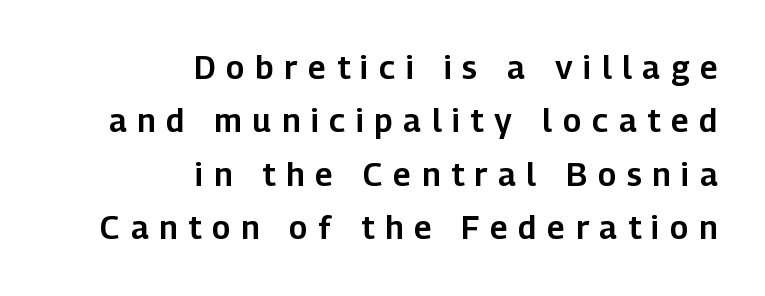
{"serif": "no", "italic": "no", "width": "normal", "stroke_contrast": "low", "x_height": "medium", "monospaced": "no", "underline": "no", "align": "right", "line_spacing": "normal", "line_spacing_ratio": 1.67, "letter_spacing": "wide", "letter_spacing_em": 0.34, "glyph_px": 32}
